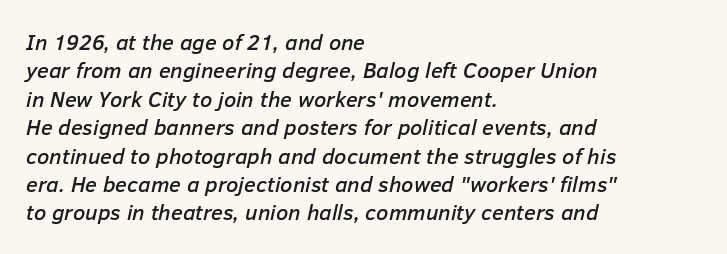
{"italic": "yes", "lean": "right", "slant_degrees": 12, "underline": "no", "align": "left", "line_spacing": "normal", "line_spacing_ratio": 1.29, "letter_spacing": "normal", "letter_spacing_em": 0.0, "glyph_px": 22}
